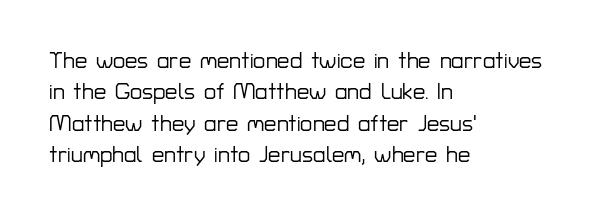
Quick note: underline off. Interline gaps are of average width in this sample. Notice how the stems are strictly vertical — no italics here. How are the letters spaced? Ordinarily, with no added tracking. The lines are quadded left.
